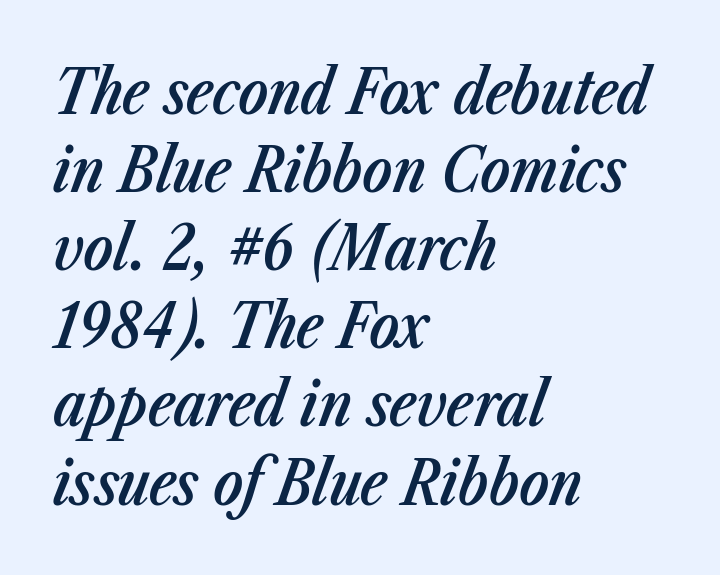
{"italic": "yes", "lean": "right", "slant_degrees": 23, "bold": "semi", "weight": "semibold", "width": "condensed", "stroke_contrast": "low", "x_height": "medium", "monospaced": "no", "underline": "no", "align": "left", "line_spacing": "normal", "line_spacing_ratio": 1.26, "letter_spacing": "normal", "letter_spacing_em": 0.0, "glyph_px": 62}
